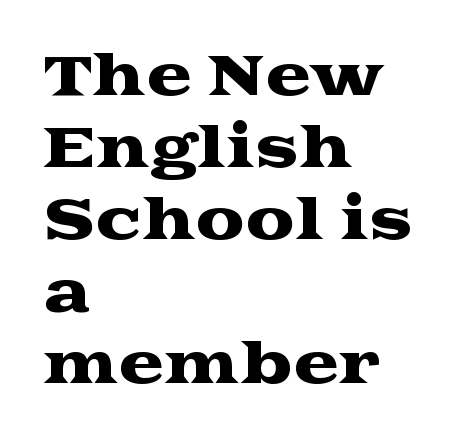
{"serif": "yes", "italic": "no", "width": "wide", "stroke_contrast": "medium", "x_height": "medium", "monospaced": "no", "underline": "no", "align": "left", "line_spacing": "normal", "line_spacing_ratio": 1.31, "letter_spacing": "normal", "letter_spacing_em": 0.0, "glyph_px": 55}
